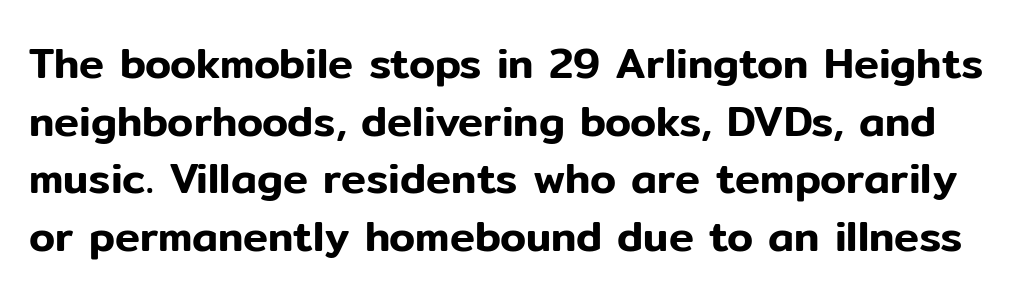
The image shows 42 px sans-serif type, upright; set normal line spacing (1.37x), normal letter spacing, not underlined; low stroke contrast and a medium x-height.
